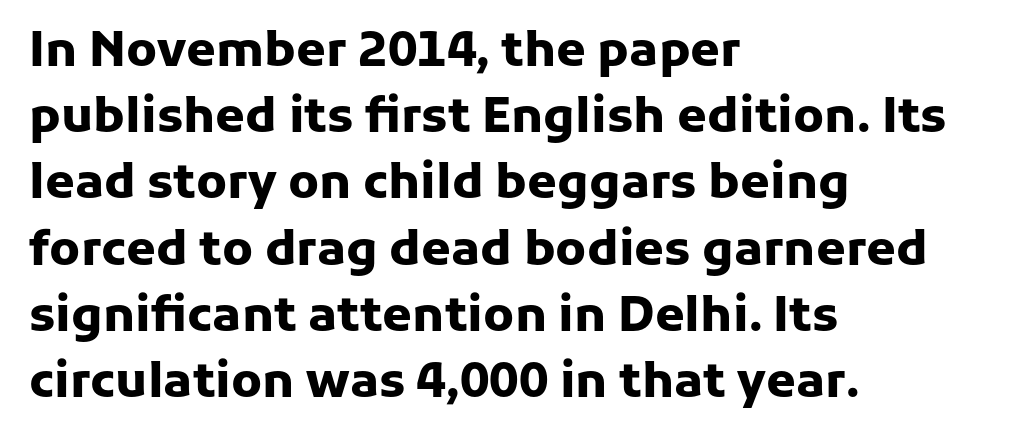
Q: Is the text bold? A: Yes.
Q: Is the text italic (slanted)? A: No, it is upright.
Q: Is the typeface a serif or a sans-serif typeface? A: Sans-serif.
Q: Is the text underlined? A: No.
Q: How is the paragraph aligned? A: Left-aligned.
Q: Is the spacing between letters normal or unusually wide? A: Normal.
Q: Is the spacing between lines tight, normal or loose? A: Normal.
Q: Width (condensed, normal, or wide)? A: Normal.
Q: Stroke contrast? A: Low.
Q: x-height? A: Medium.
Q: Monospaced? A: No.
